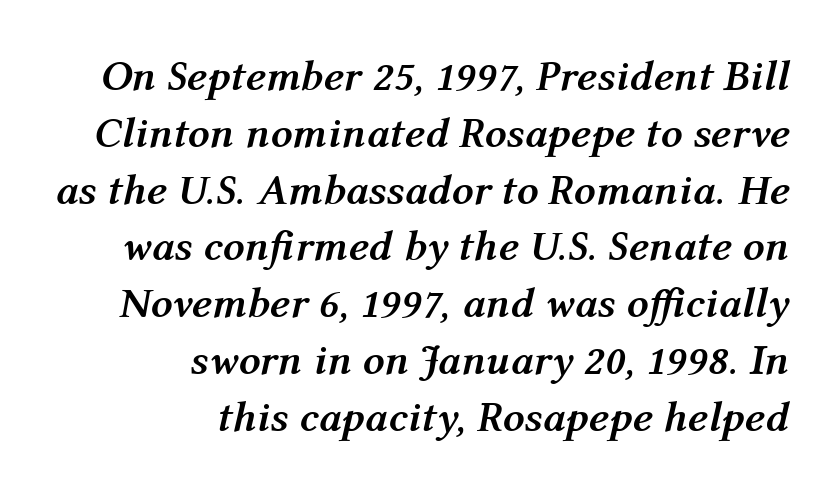
{"italic": "yes", "lean": "right", "slant_degrees": 12, "bold": "yes", "weight": "semibold", "width": "normal", "stroke_contrast": "medium", "x_height": "medium", "monospaced": "no", "underline": "no", "align": "right", "line_spacing": "normal", "line_spacing_ratio": 1.32, "letter_spacing": "normal", "letter_spacing_em": 0.0, "glyph_px": 43}
